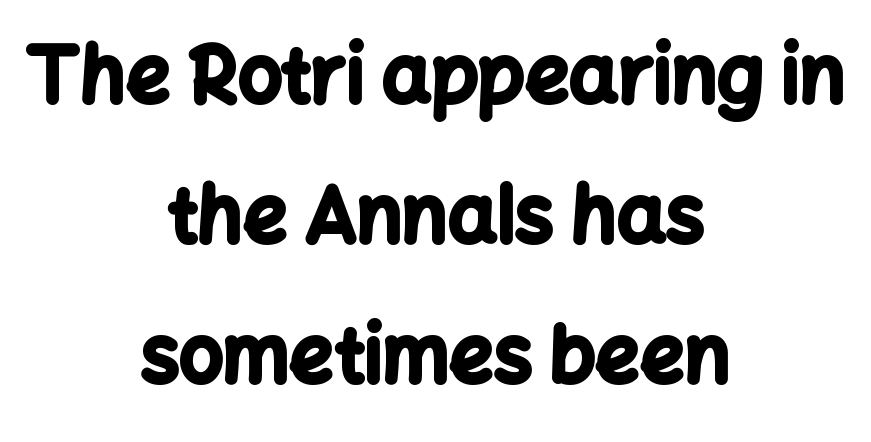
The image shows 77 px bold sans-serif type, upright; set centered, line spacing 1.82x, normal letter spacing, not underlined; low stroke contrast and a medium x-height.
